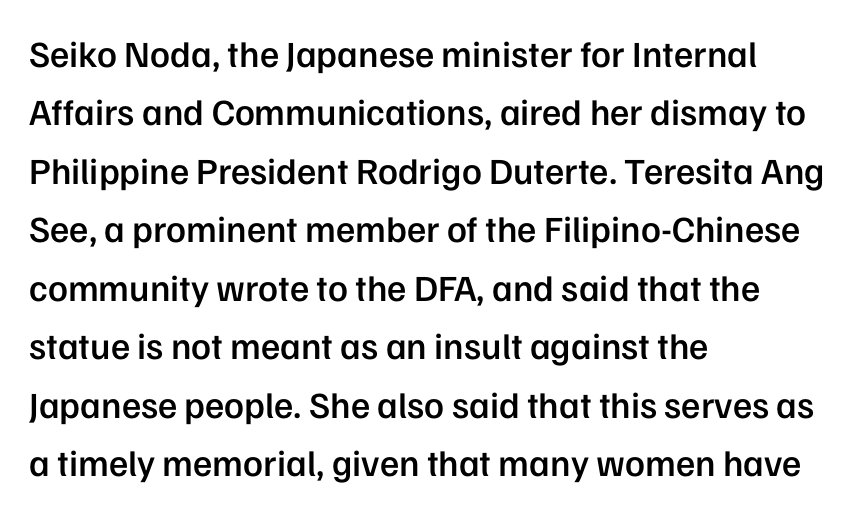
Q: Is the text bold? A: Semi-bold.
Q: Is the text italic (slanted)? A: No, it is upright.
Q: Is the typeface a serif or a sans-serif typeface? A: Sans-serif.
Q: Is the text underlined? A: No.
Q: How is the paragraph aligned? A: Left-aligned.
Q: Is the spacing between letters normal or unusually wide? A: Normal.
Q: Is the spacing between lines tight, normal or loose? A: Normal.
Q: Width (condensed, normal, or wide)? A: Normal.
Q: Stroke contrast? A: Low.
Q: x-height? A: Medium.
Q: Monospaced? A: No.
